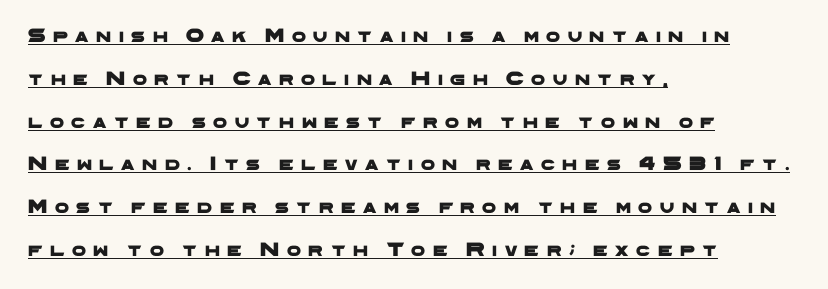
Q: Is the text underlined? A: Yes.
Q: How is the paragraph aligned? A: Left-aligned.
Q: Is the spacing between letters normal or unusually wide? A: Unusually wide.
Q: Is the spacing between lines tight, normal or loose? A: Loose.
